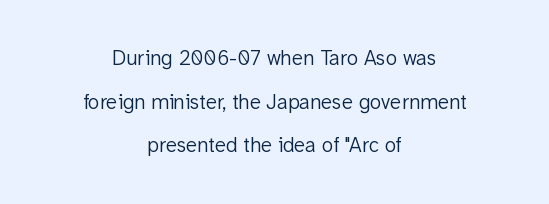
{"italic": "no", "bold": "no", "underline": "no", "align": "center", "line_spacing": "loose", "line_spacing_ratio": 2.08, "letter_spacing": "normal", "letter_spacing_em": 0.0, "glyph_px": 21}
